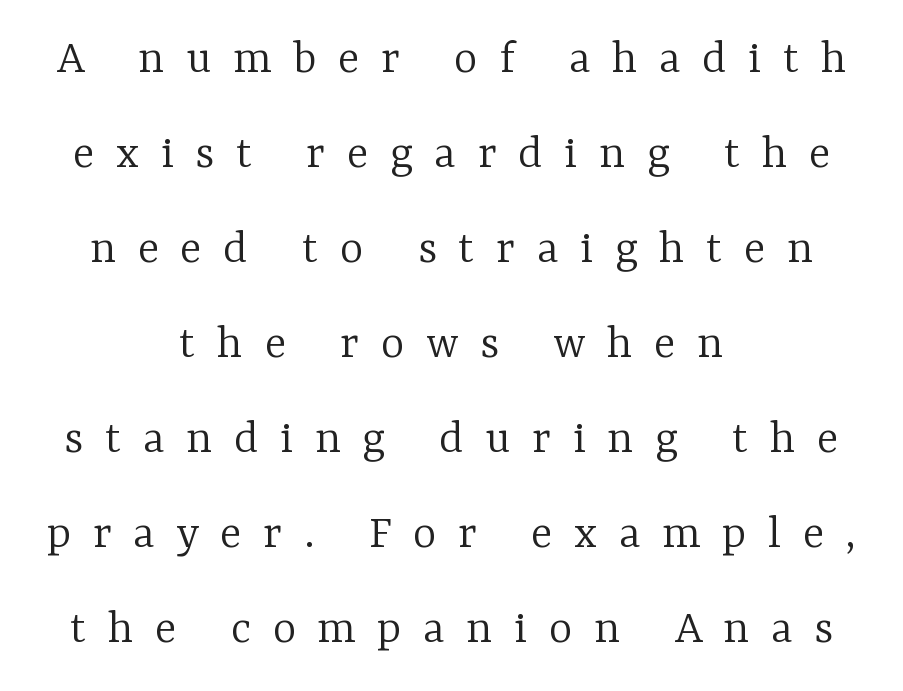
Q: Is the text bold? A: No.
Q: Is the text italic (slanted)? A: No, it is upright.
Q: Is the typeface a serif or a sans-serif typeface? A: Serif.
Q: Is the text underlined? A: No.
Q: How is the paragraph aligned? A: Centered.
Q: Is the spacing between letters normal or unusually wide? A: Unusually wide.
Q: Is the spacing between lines tight, normal or loose? A: Loose.
Q: Width (condensed, normal, or wide)? A: Normal.
Q: Stroke contrast? A: Low.
Q: x-height? A: Medium.
Q: Monospaced? A: No.
